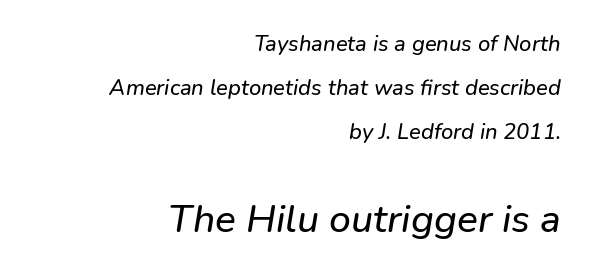
{"italic": "yes", "lean": "right", "slant_degrees": 9, "width": "normal", "stroke_contrast": "low", "x_height": "medium", "monospaced": "no", "underline": "no", "align": "right", "line_spacing": "loose", "line_spacing_ratio": 2.01, "letter_spacing": "normal", "letter_spacing_em": 0.0, "larger_block": "second", "size_ratio": 1.77, "glyph_px": 39}
